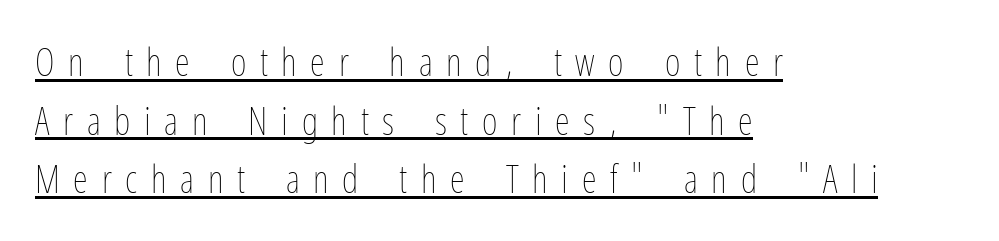
Q: Is the text bold? A: No.
Q: Is the text italic (slanted)? A: No, it is upright.
Q: Is the text underlined? A: Yes.
Q: How is the paragraph aligned? A: Left-aligned.
Q: Is the spacing between letters normal or unusually wide? A: Unusually wide.
Q: Is the spacing between lines tight, normal or loose? A: Normal.
Q: Width (condensed, normal, or wide)? A: Condensed.
Q: Stroke contrast? A: Low.
Q: x-height? A: Medium.
Q: Monospaced? A: No.
